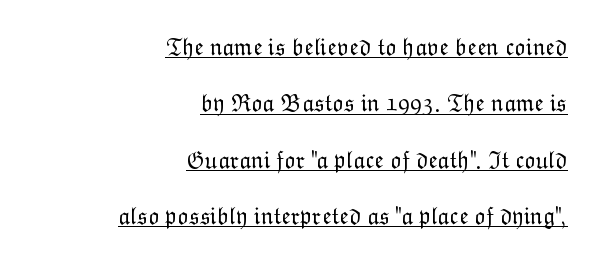
Q: Is the text bold? A: No.
Q: Is the text italic (slanted)? A: No, it is upright.
Q: Is the text underlined? A: Yes.
Q: How is the paragraph aligned? A: Right-aligned.
Q: Is the spacing between letters normal or unusually wide? A: Normal.
Q: Is the spacing between lines tight, normal or loose? A: Loose.
